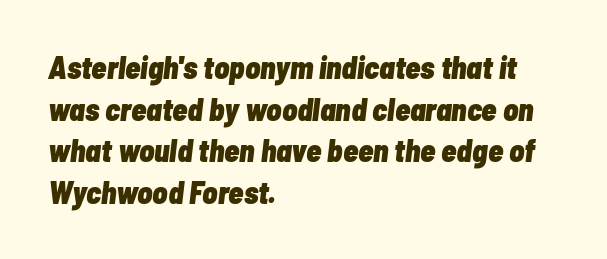
Q: Is the text bold? A: Yes.
Q: Is the text italic (slanted)? A: Yes, it leans right by about 7 degrees.
Q: Is the text underlined? A: No.
Q: How is the paragraph aligned? A: Left-aligned.
Q: Is the spacing between letters normal or unusually wide? A: Normal.
Q: Is the spacing between lines tight, normal or loose? A: Normal.
Q: Width (condensed, normal, or wide)? A: Condensed.
Q: Stroke contrast? A: Low.
Q: x-height? A: Medium.
Q: Monospaced? A: No.
